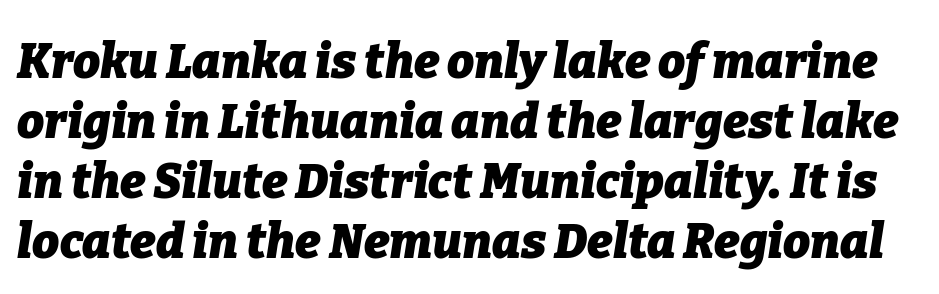
The image shows 48 px heavy type, italic (leaning right); set normal line spacing (1.25x), normal letter spacing, not underlined; low stroke contrast and a medium x-height.
